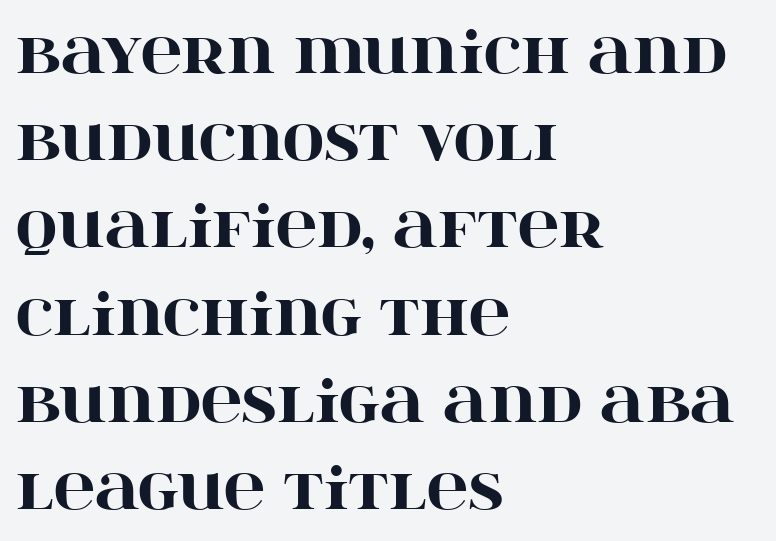
Q: Is the text bold? A: Yes.
Q: Is the text italic (slanted)? A: No, it is upright.
Q: Is the typeface a serif or a sans-serif typeface? A: Serif.
Q: Is the text underlined? A: No.
Q: How is the paragraph aligned? A: Left-aligned.
Q: Is the spacing between letters normal or unusually wide? A: Normal.
Q: Is the spacing between lines tight, normal or loose? A: Normal.
Q: Width (condensed, normal, or wide)? A: Wide.
Q: Stroke contrast? A: High.
Q: x-height? A: Large.
Q: Monospaced? A: No.
